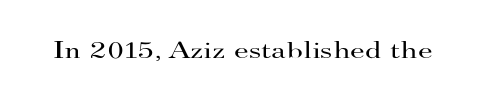
{"italic": "no", "bold": "no", "underline": "no", "letter_spacing": "normal", "letter_spacing_em": 0.0, "glyph_px": 24}
